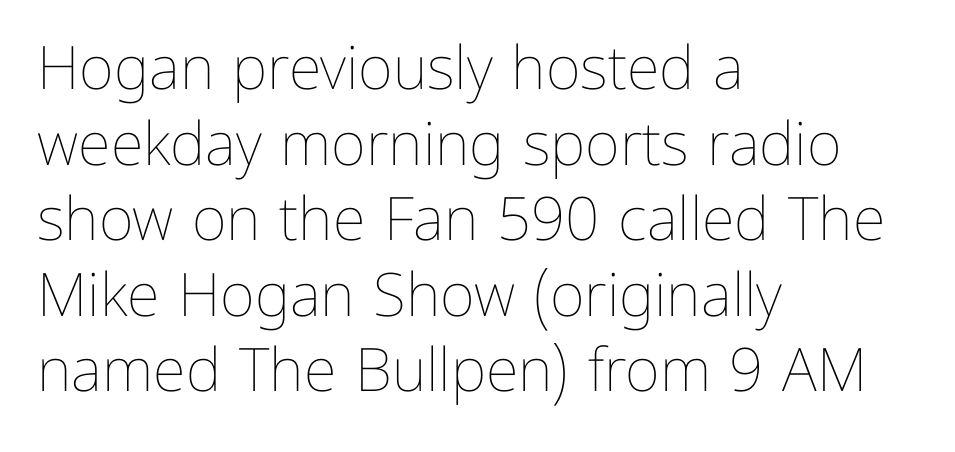
Proportional: the letters do not fall into vertical columns. The strokes carry an ordinary text weight at most. A bare baseline throughout the passage. The line texture is even and compact thanks to regular tracking. Notice how the passage keeps a crisp vertical edge on the left only.
